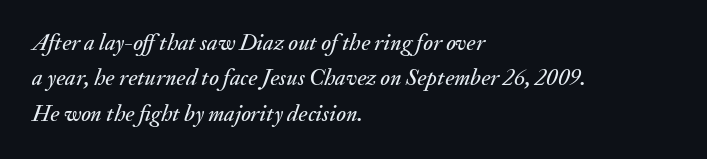
{"italic": "yes", "lean": "right", "slant_degrees": 20, "underline": "no", "align": "left", "line_spacing": "normal", "line_spacing_ratio": 1.54, "letter_spacing": "normal", "letter_spacing_em": 0.0, "glyph_px": 23}
